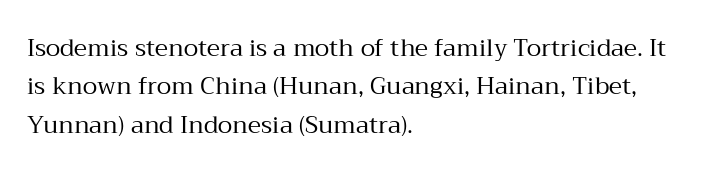
{"italic": "no", "bold": "no", "underline": "no", "align": "left", "line_spacing": "normal", "line_spacing_ratio": 1.6, "letter_spacing": "normal", "letter_spacing_em": 0.0, "glyph_px": 24}
